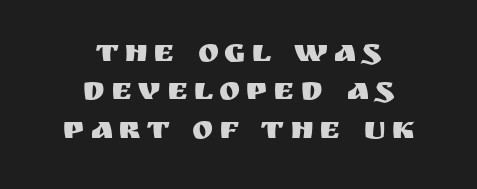
Q: Is the text italic (slanted)? A: No, it is upright.
Q: Is the typeface a serif or a sans-serif typeface? A: Sans-serif.
Q: Is the text underlined? A: No.
Q: How is the paragraph aligned? A: Centered.
Q: Width (condensed, normal, or wide)? A: Normal.
Q: Stroke contrast? A: Medium.
Q: x-height? A: Large.
Q: Monospaced? A: No.
